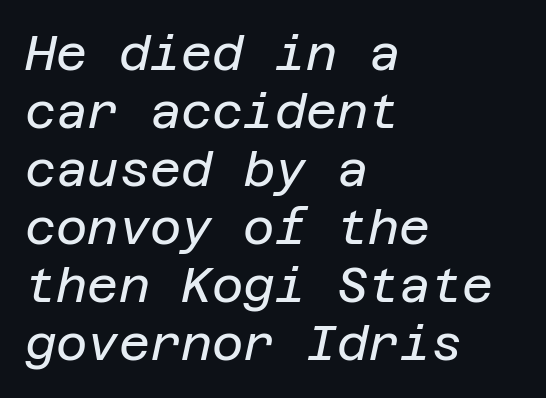
Q: Is the text bold? A: No.
Q: Is the text italic (slanted)? A: Yes, it leans right by about 12 degrees.
Q: Is the text underlined? A: No.
Q: How is the paragraph aligned? A: Left-aligned.
Q: Is the spacing between letters normal or unusually wide? A: Normal.
Q: Width (condensed, normal, or wide)? A: Normal.
Q: Stroke contrast? A: Low.
Q: x-height? A: Large.
